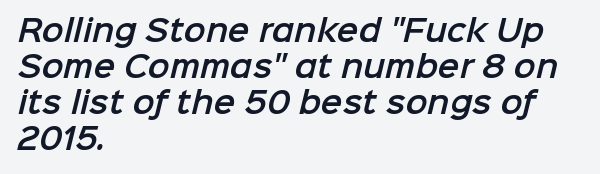
The image shows 29 px sans-serif type; set left-aligned, line spacing 1.24x, normal letter spacing, not underlined; low stroke contrast and a medium x-height.
